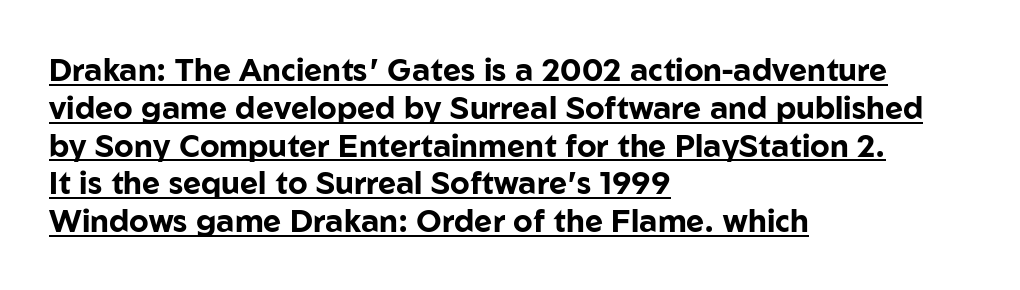
Q: Is the text bold? A: Yes.
Q: Is the text italic (slanted)? A: No, it is upright.
Q: Is the typeface a serif or a sans-serif typeface? A: Sans-serif.
Q: Is the text underlined? A: Yes.
Q: How is the paragraph aligned? A: Left-aligned.
Q: Is the spacing between letters normal or unusually wide? A: Normal.
Q: Width (condensed, normal, or wide)? A: Normal.
Q: Stroke contrast? A: Low.
Q: x-height? A: Medium.
Q: Monospaced? A: No.
